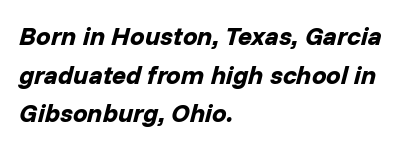
{"italic": "yes", "lean": "right", "slant_degrees": 14, "bold": "yes", "underline": "no", "align": "left", "line_spacing": "normal", "line_spacing_ratio": 1.49, "letter_spacing": "normal", "letter_spacing_em": 0.0, "glyph_px": 26}
